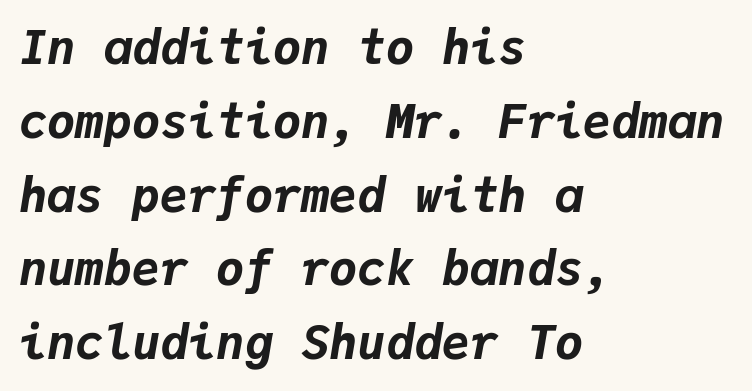
{"italic": "yes", "lean": "right", "slant_degrees": 9, "bold": "yes", "weight": "bold", "width": "normal", "stroke_contrast": "low", "x_height": "medium", "monospaced": "yes", "underline": "no", "align": "left", "line_spacing": "normal", "line_spacing_ratio": 1.57, "letter_spacing": "normal", "letter_spacing_em": 0.0, "glyph_px": 47}
